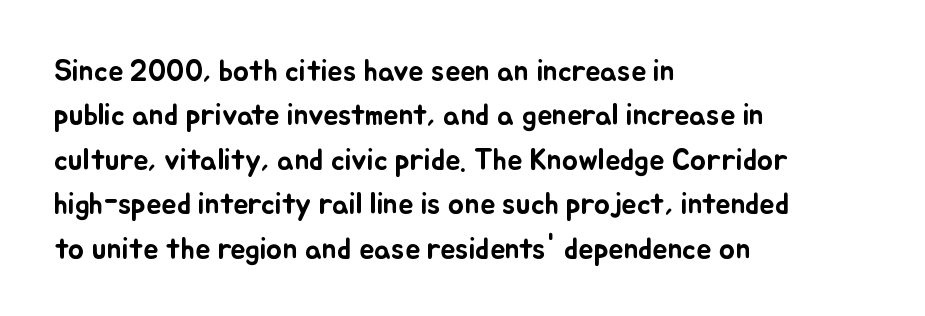
The image shows 30 px text type, upright; set left-aligned, normal line spacing (1.48x), normal letter spacing, not underlined; low stroke contrast and a small x-height.
